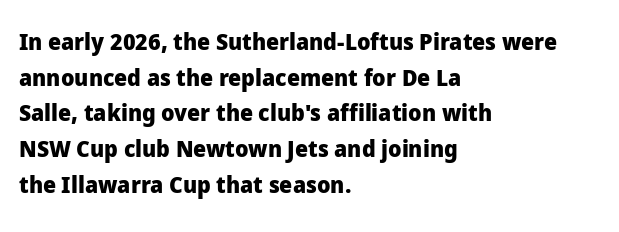
The image shows 23 px bold type, upright; set left-aligned, normal line spacing (1.55x), normal letter spacing, not underlined.
